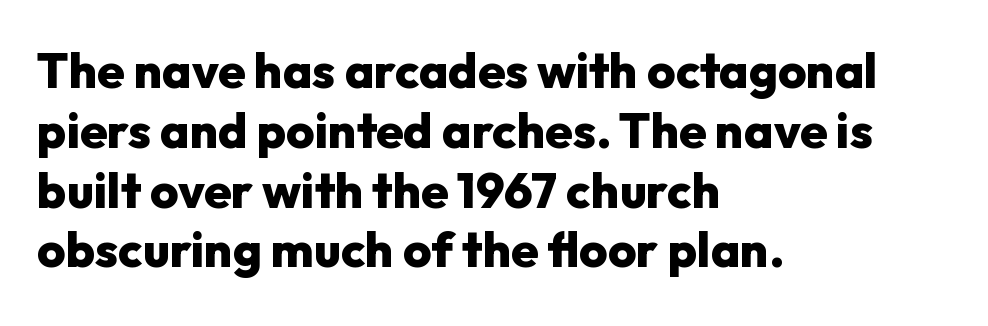
The image shows 49 px heavy sans-serif type, upright; set left-aligned, line spacing 1.22x, normal letter spacing, not underlined; low stroke contrast and a medium x-height.
